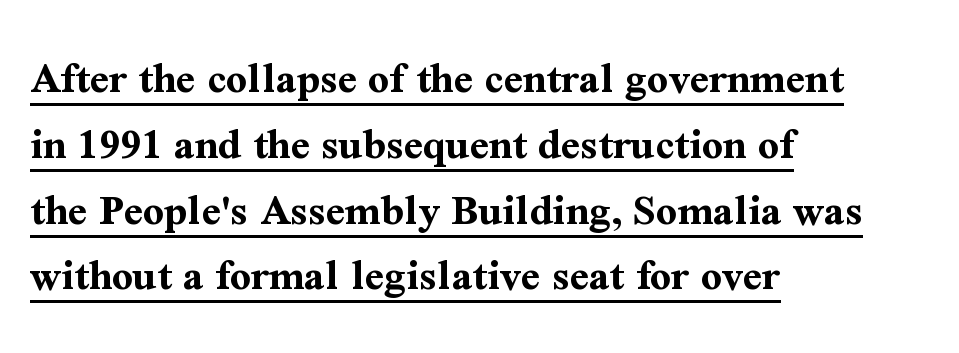
{"serif": "yes", "italic": "no", "bold": "yes", "weight": "bold", "width": "normal", "stroke_contrast": "medium", "x_height": "medium", "monospaced": "no", "underline": "yes", "align": "left", "line_spacing": "normal", "line_spacing_ratio": 1.43, "letter_spacing": "normal", "letter_spacing_em": 0.0, "glyph_px": 46}
